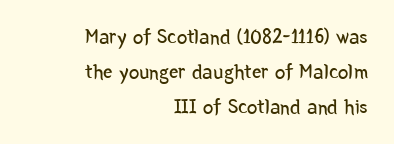
The image shows 21 px text type, upright; set right-aligned, normal line spacing (1.66x), normal letter spacing, not underlined.
